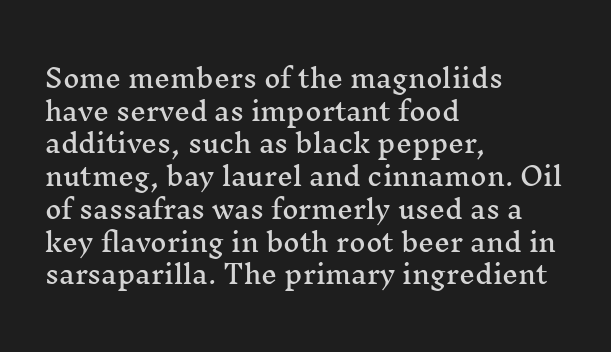
{"italic": "no", "underline": "no", "align": "left", "line_spacing": "normal", "line_spacing_ratio": 1.31, "letter_spacing": "normal", "letter_spacing_em": 0.0, "glyph_px": 25}
